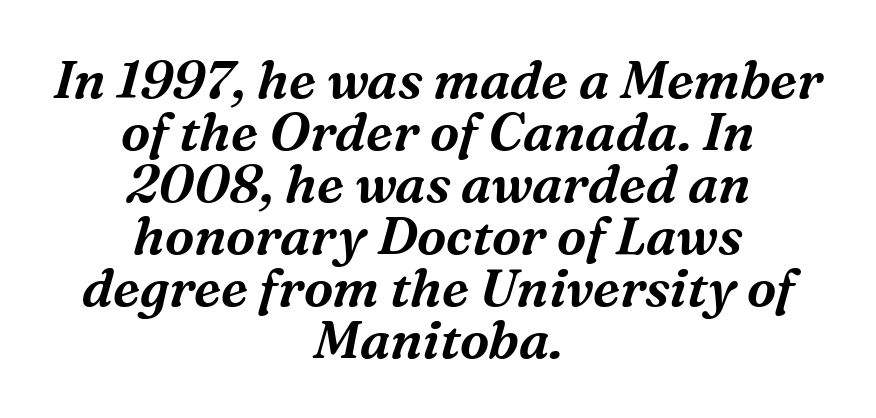
The image shows 53 px serif type, italic (leaning right); set centered, tight line spacing (0.98x), normal letter spacing, not underlined; medium stroke contrast and a medium x-height.
